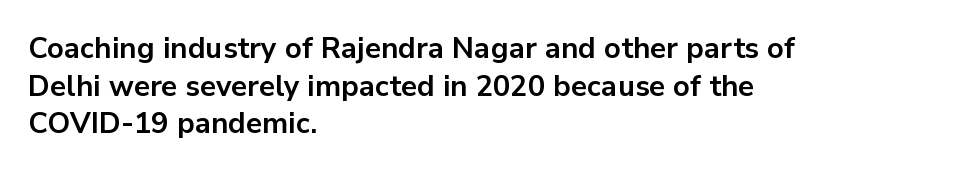
A typesetter would call this proportional, since set widths differ per character. Here the glyphs are tracked normally, forming tight word shapes. Pretty heavy lettering here — definitely bold. Each row of text sits above clean, open space. Nope, no serifs anywhere on these letters.
